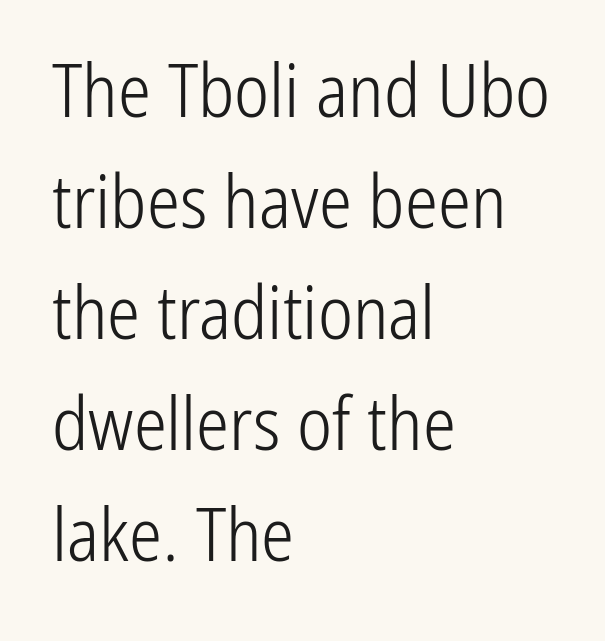
The image shows 74 px light, condensed sans-serif type, upright; set left-aligned, normal line spacing (1.5x), normal letter spacing, not underlined; low stroke contrast and a medium x-height.
